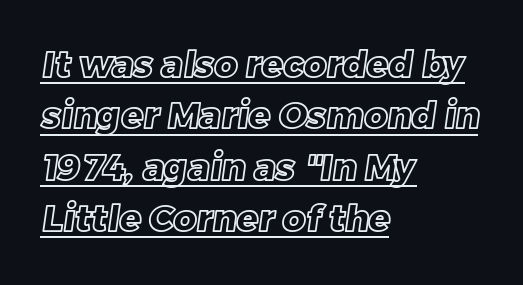
The image shows 36 px text type; set left-aligned, normal line spacing (1.43x), normal letter spacing, underlined; a large x-height.
